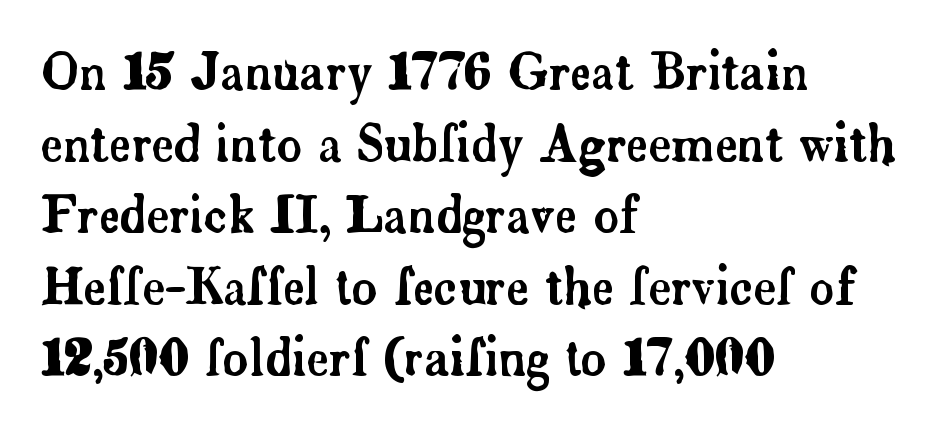
In terms of letterspacing, this is plain default setting. One-word summary of the alignment: left. The letters advance in unequal steps, a hallmark of proportional type. Unlike italic type, these characters show no tilt at all. Underline: absent. Leading matches the norm, producing a regular column.
